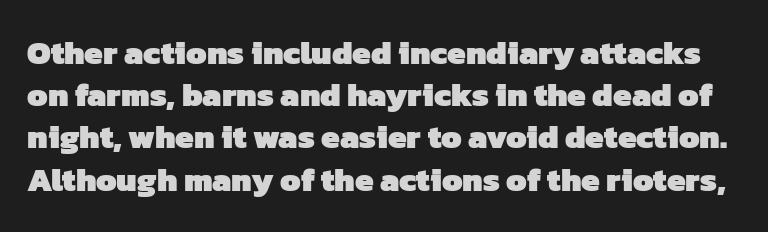
The image shows 33 px heavy sans-serif type; set normal line spacing (1.28x), normal letter spacing, not underlined; low stroke contrast and a medium x-height.
